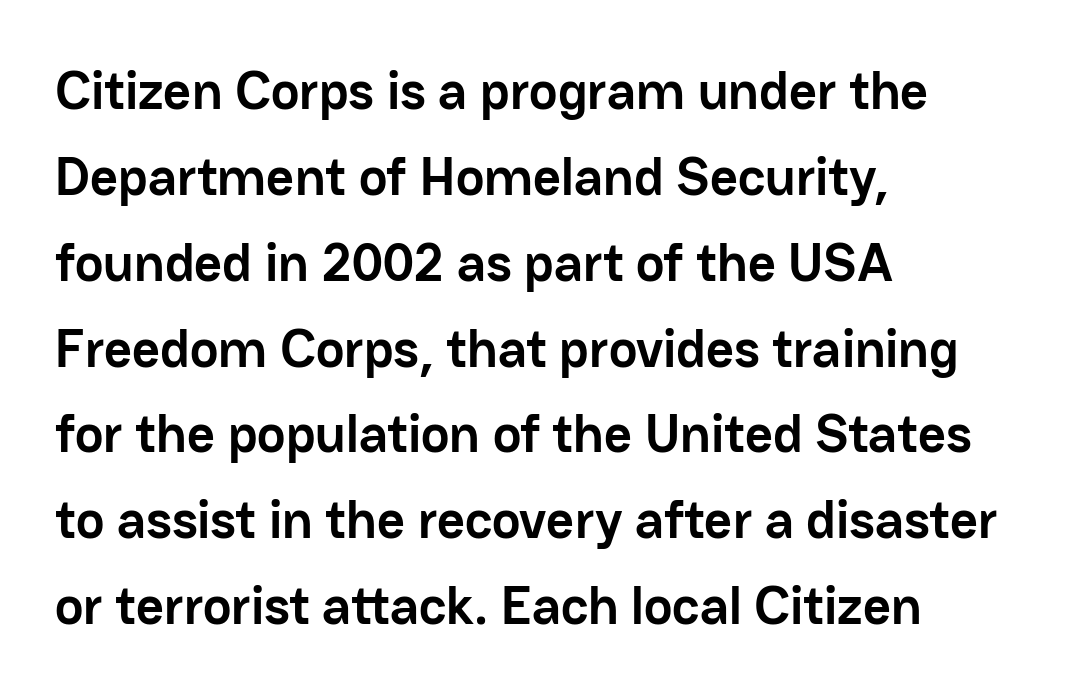
{"serif": "no", "italic": "no", "bold": "yes", "weight": "semibold", "width": "normal", "stroke_contrast": "low", "x_height": "medium", "monospaced": "no", "underline": "no", "align": "left", "line_spacing": "normal", "line_spacing_ratio": 1.59, "letter_spacing": "normal", "letter_spacing_em": 0.0, "glyph_px": 54}
